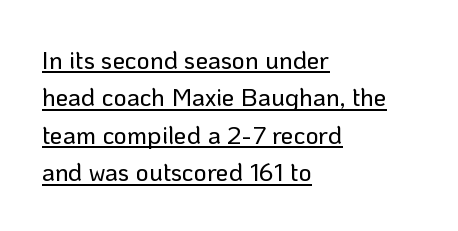
The image shows 25 px text type, upright; set left-aligned, normal line spacing (1.5x), normal letter spacing, underlined.
